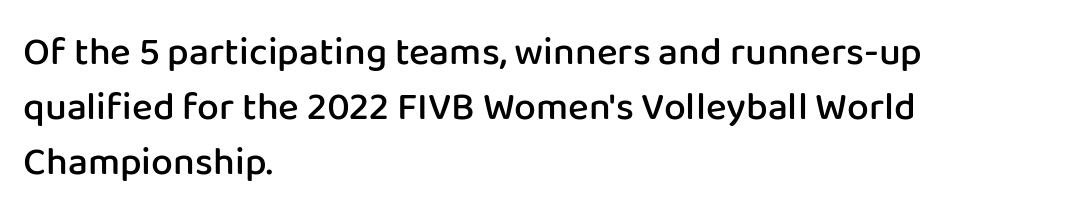
Type style note: lacks serifs. Tracking value appears to be zero — textbook default spacing. This is the regular roman posture of the typeface. Here the designer chose a conventional face with non-uniform glyph widths. Is there much room between lines? A standard amount, neither cramped nor airy. Every letter is mildly thick-stroked: semibold rather than bold.
